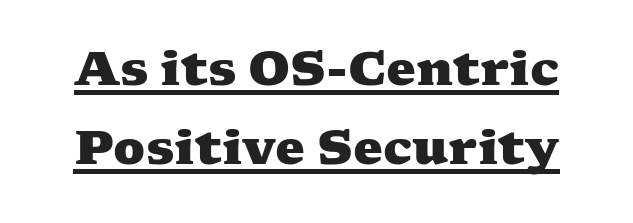
These lines are rendered in a variable-pitch font. What kind of face is this? One with serifs. The rendering uses a moderate line-height, typical for paragraphs. These characters rest on top of a visible drawn line.
